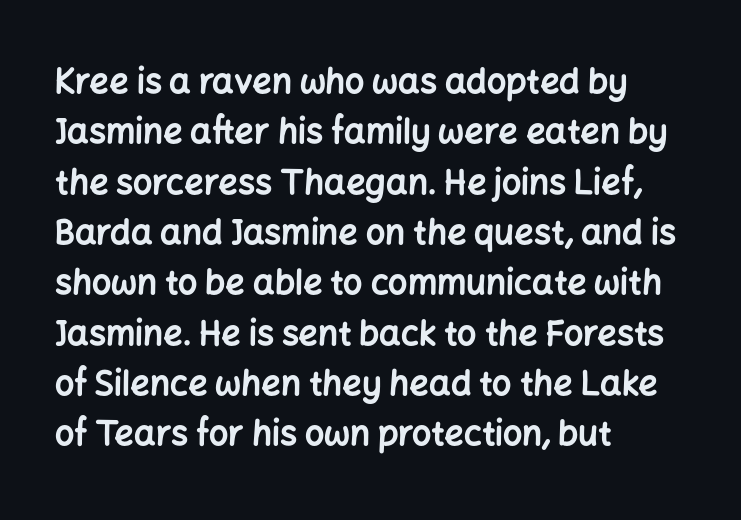
The image shows 34 px bold sans-serif type, upright; set left-aligned, normal line spacing (1.48x), normal letter spacing, not underlined; low stroke contrast and a medium x-height.
